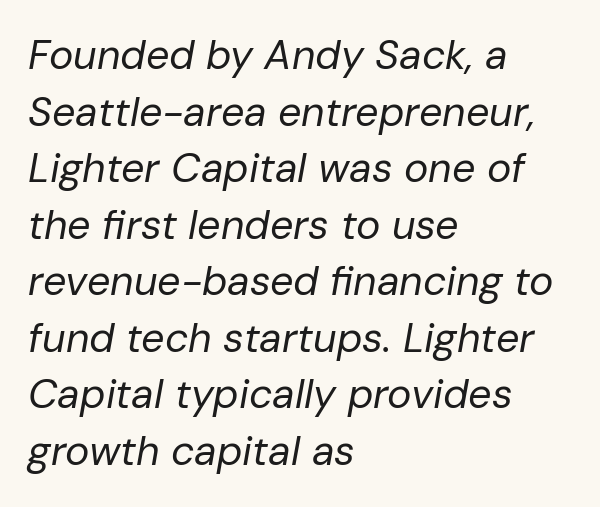
Is the letter spacing exaggerated? No — it looks like the ordinary default. The glyphs look as if they've been sheared to an angle. Weight: regular or lighter. The lines are quadded left. The specimen omits any rule beneath the text block's lines. Is this a fixed-width face? No — the glyphs have proportional, varying widths.
